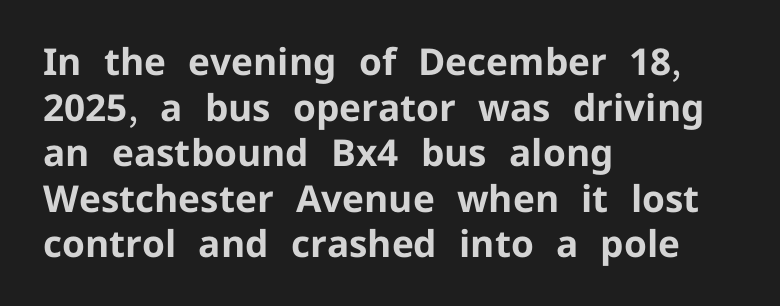
Quick note: underline off. Students, this is bold: see how much ink each stroke carries. These lines are rendered in a variable-pitch font. The letters stand straight up with perfectly vertical stems. This rendering employs a face without finishing strokes, i.e., a sans-serif.
